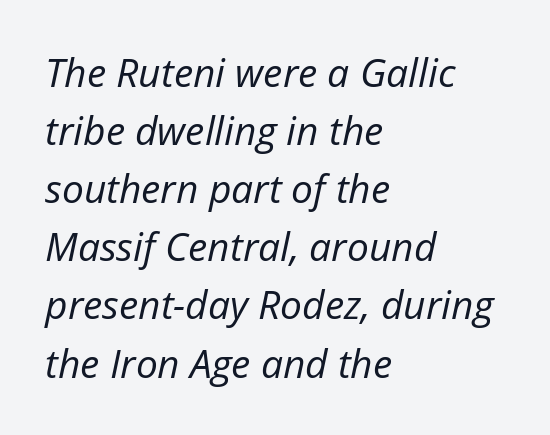
Q: Is the text bold? A: No.
Q: Is the text italic (slanted)? A: Yes, it leans right by about 12 degrees.
Q: Is the text underlined? A: No.
Q: How is the paragraph aligned? A: Left-aligned.
Q: Is the spacing between letters normal or unusually wide? A: Normal.
Q: Is the spacing between lines tight, normal or loose? A: Normal.
Q: Width (condensed, normal, or wide)? A: Normal.
Q: Stroke contrast? A: Low.
Q: x-height? A: Medium.
Q: Monospaced? A: No.
